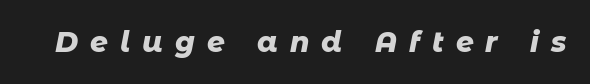
Lines of text with bare space underneath. A dark, heavy texture on the line: the type is bold. The rendering inserts visible extra space after every character. Would a proofreader flag this as italicized? Yes. Looks like regular typesetting: each glyph gets only the width it needs.
